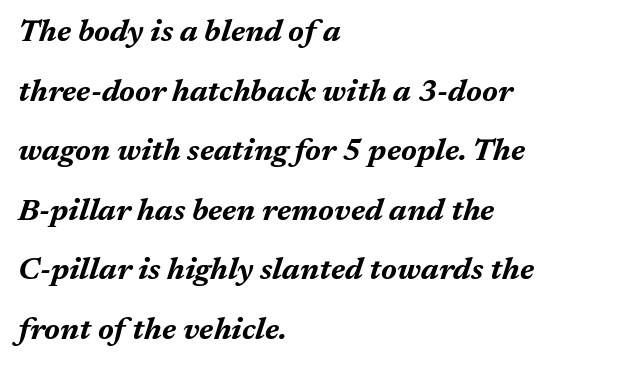
{"italic": "yes", "lean": "right", "slant_degrees": 17, "bold": "yes", "weight": "bold", "width": "normal", "stroke_contrast": "medium", "x_height": "medium", "monospaced": "no", "underline": "no", "align": "left", "line_spacing": "loose", "line_spacing_ratio": 1.92, "letter_spacing": "normal", "letter_spacing_em": 0.0, "glyph_px": 31}
